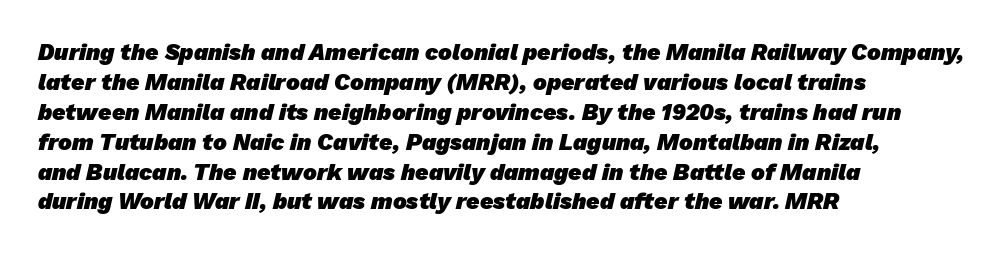
The string is rendered with underlining switched off. The vertical gap from one line to the next is medium. Where is the straight margin? On the left. Short note: letters normally spaced. These lines carry a lot of weight — the face is fully bold.
